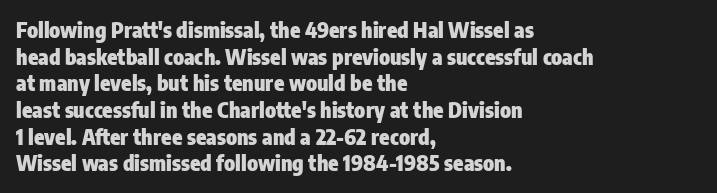
The image shows 21 px bold type, upright; set left-aligned, normal line spacing (1.27x), normal letter spacing, not underlined.
